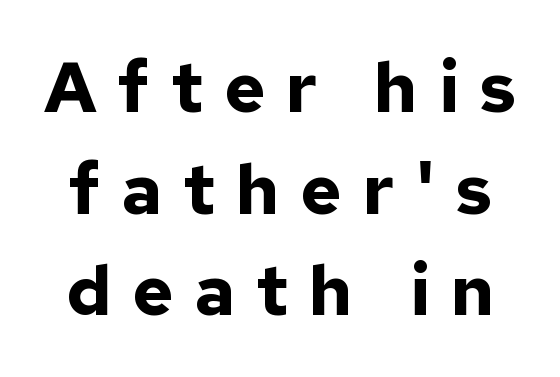
Q: Is the text bold? A: Yes.
Q: Is the text italic (slanted)? A: No, it is upright.
Q: Is the typeface a serif or a sans-serif typeface? A: Sans-serif.
Q: Is the text underlined? A: No.
Q: Is the spacing between letters normal or unusually wide? A: Unusually wide.
Q: Is the spacing between lines tight, normal or loose? A: Normal.
Q: Width (condensed, normal, or wide)? A: Normal.
Q: Stroke contrast? A: Low.
Q: x-height? A: Medium.
Q: Monospaced? A: No.
